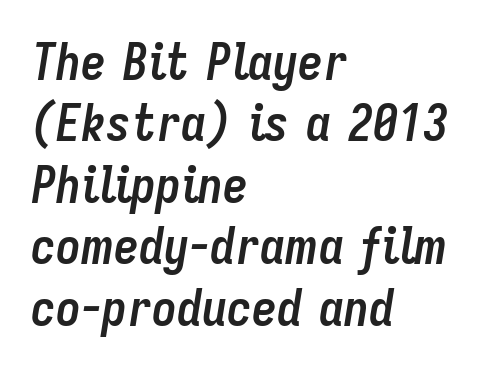
There's an unmistakable incline to the writing here. Honestly, there is no underline to notice here at all. Stroke thickness is high; the sample reads as a true bold. Tracking value appears to be zero — textbook default spacing.
